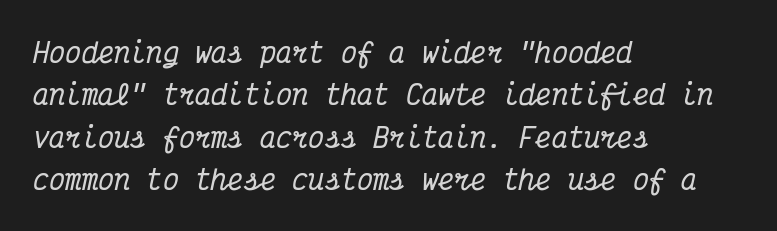
Q: Is the text italic (slanted)? A: Yes, it leans right by about 12 degrees.
Q: Is the text underlined? A: No.
Q: How is the paragraph aligned? A: Left-aligned.
Q: Is the spacing between letters normal or unusually wide? A: Normal.
Q: Is the spacing between lines tight, normal or loose? A: Normal.
